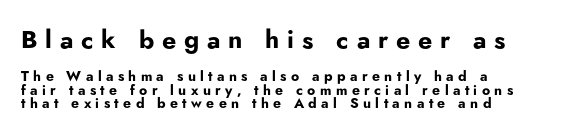
The image shows 25 px bold type, upright; set left-aligned, tight line spacing (0.99x), unusually wide letter spacing (+0.31 em), not underlined; the first (top) block is 1.79x larger.
